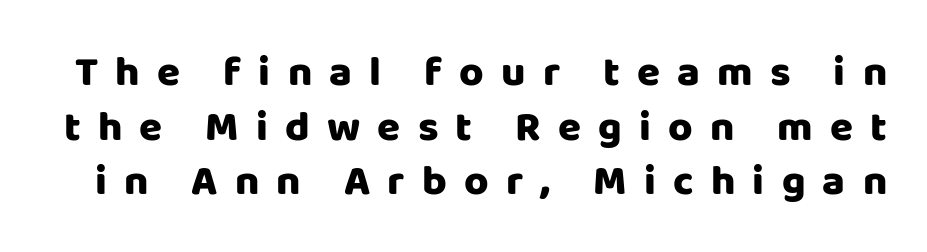
The image shows 42 px heavy sans-serif type, upright; set normal line spacing (1.3x), unusually wide letter spacing (+0.41 em), not underlined; low stroke contrast and a large x-height.
